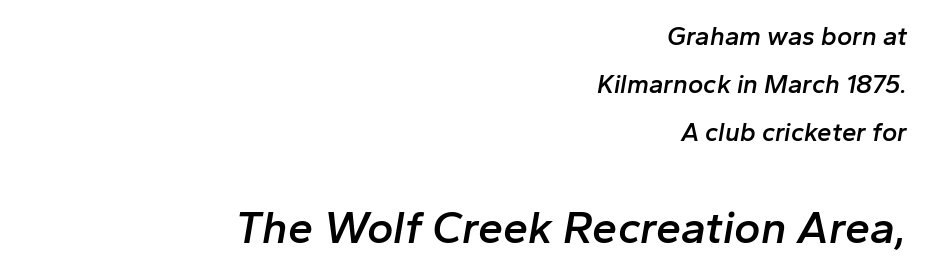
Q: Is the text bold? A: Semi-bold.
Q: Is the text italic (slanted)? A: Yes, it leans right by about 10 degrees.
Q: Is the text underlined? A: No.
Q: How is the paragraph aligned? A: Right-aligned.
Q: Is the spacing between letters normal or unusually wide? A: Normal.
Q: Which block of text is set in a larger size, the first (top) or the second (bottom)? A: The second (bottom) one.
Q: Width (condensed, normal, or wide)? A: Normal.
Q: Stroke contrast? A: Low.
Q: x-height? A: Medium.
Q: Monospaced? A: No.
